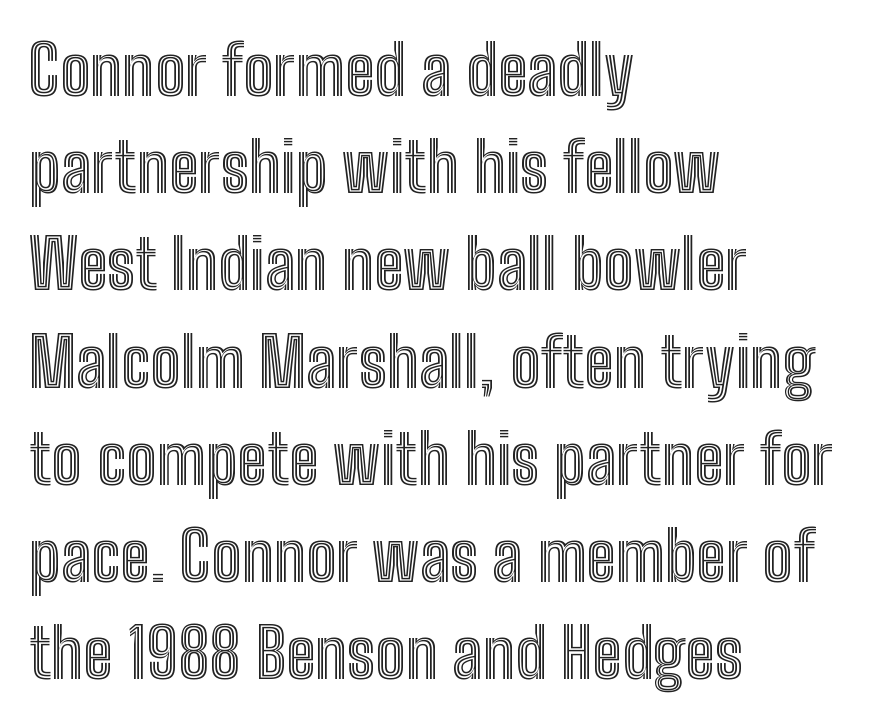
Q: Is the text italic (slanted)? A: No, it is upright.
Q: Is the text underlined? A: No.
Q: How is the paragraph aligned? A: Left-aligned.
Q: Is the spacing between letters normal or unusually wide? A: Normal.
Q: Is the spacing between lines tight, normal or loose? A: Normal.
Q: Width (condensed, normal, or wide)? A: Condensed.
Q: x-height? A: Medium.
Q: Monospaced? A: No.
